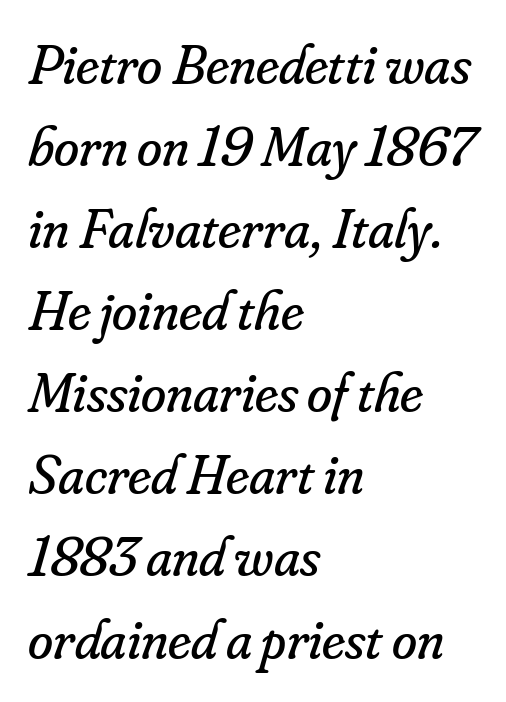
Q: Is the text bold? A: No.
Q: Is the text italic (slanted)? A: Yes, it leans right by about 16 degrees.
Q: Is the typeface a serif or a sans-serif typeface? A: Serif.
Q: Is the text underlined? A: No.
Q: How is the paragraph aligned? A: Left-aligned.
Q: Is the spacing between letters normal or unusually wide? A: Normal.
Q: Is the spacing between lines tight, normal or loose? A: Normal.
Q: Width (condensed, normal, or wide)? A: Normal.
Q: Stroke contrast? A: Low.
Q: x-height? A: Small.
Q: Monospaced? A: No.
